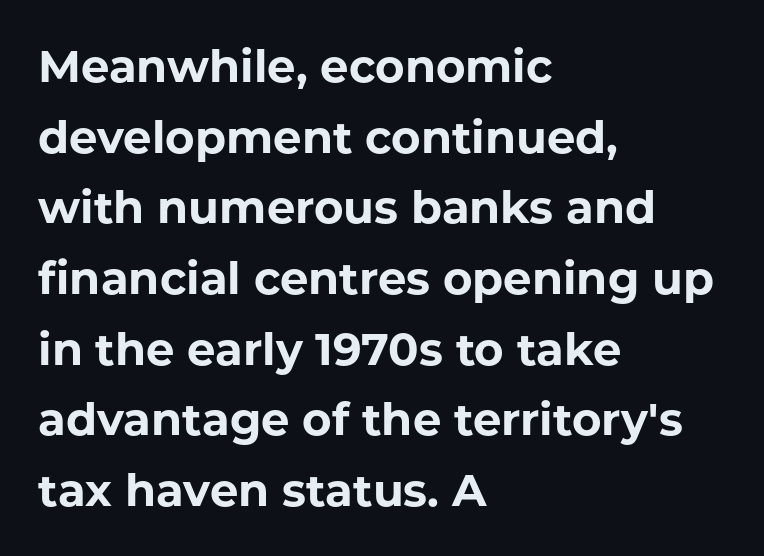
The image shows 45 px bold sans-serif type, upright; set left-aligned, normal line spacing (1.57x), normal letter spacing, not underlined; low stroke contrast and a medium x-height.
